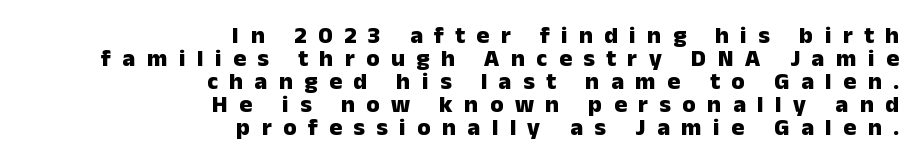
{"italic": "no", "bold": "yes", "underline": "no", "align": "right", "line_spacing": "tight", "line_spacing_ratio": 0.96, "letter_spacing": "wide", "letter_spacing_em": 0.48, "glyph_px": 24}
